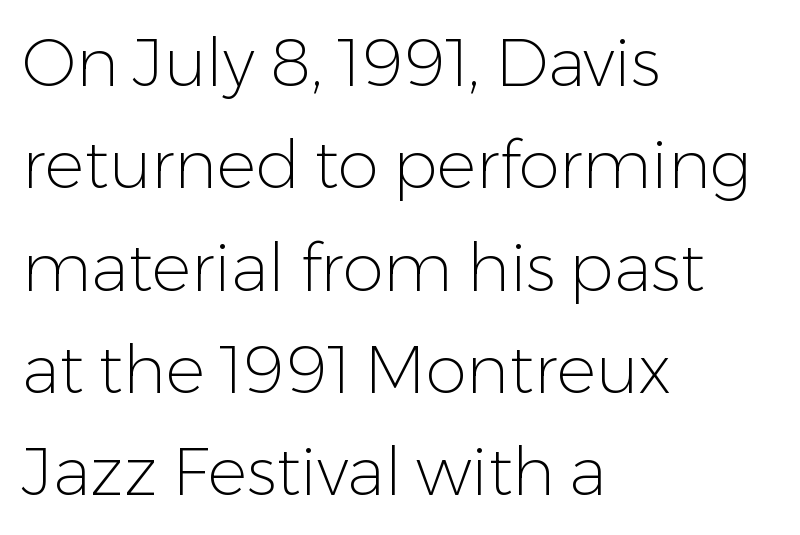
The image shows 66 px light sans-serif type, upright; set left-aligned, normal line spacing (1.55x), normal letter spacing, not underlined; low stroke contrast and a medium x-height.
